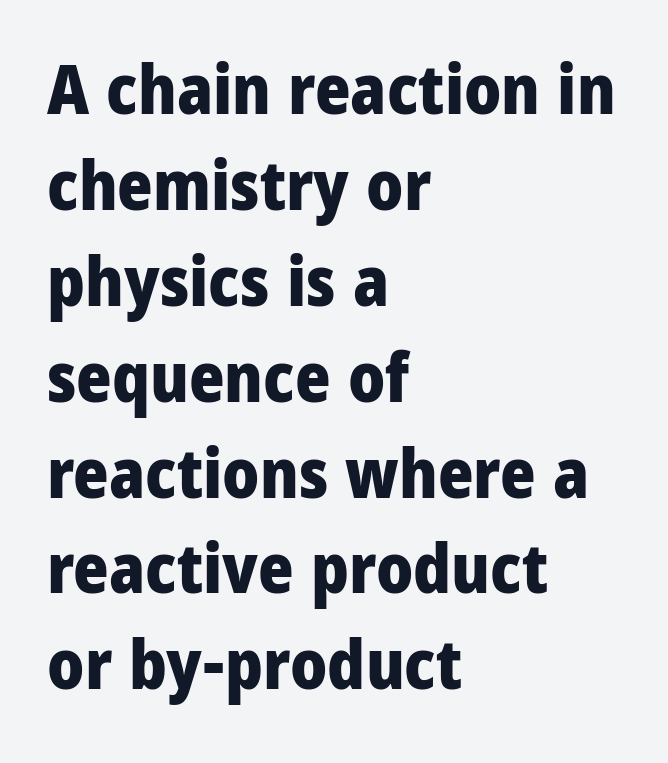
The image shows 68 px heavy, condensed sans-serif type, upright; set left-aligned, normal line spacing (1.41x), normal letter spacing, not underlined; low stroke contrast and a large x-height.
